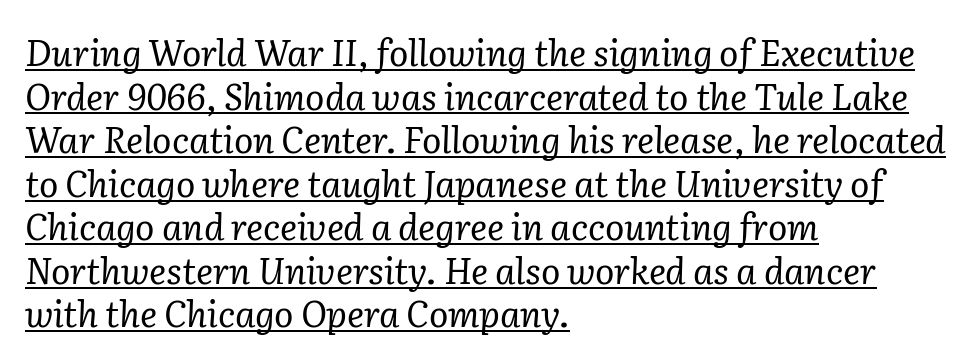
{"serif": "yes", "italic": "yes", "lean": "right", "slant_degrees": 2, "bold": "no", "weight": "regular", "width": "normal", "stroke_contrast": "low", "x_height": "medium", "monospaced": "no", "underline": "yes", "align": "left", "line_spacing_ratio": 1.21, "letter_spacing": "normal", "letter_spacing_em": 0.0, "glyph_px": 36}
